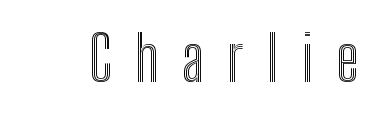
{"italic": "no", "width": "condensed", "x_height": "medium", "monospaced": "no", "underline": "no", "letter_spacing": "wide", "letter_spacing_em": 0.37, "glyph_px": 62}
